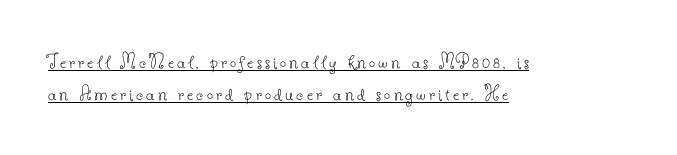
Q: Is the text bold? A: No.
Q: Is the text italic (slanted)? A: No, it is upright.
Q: Is the text underlined? A: Yes.
Q: How is the paragraph aligned? A: Left-aligned.
Q: Is the spacing between lines tight, normal or loose? A: Normal.
